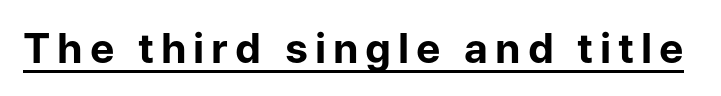
The image shows 41 px bold sans-serif type, upright; set underlined; low stroke contrast and a medium x-height.
